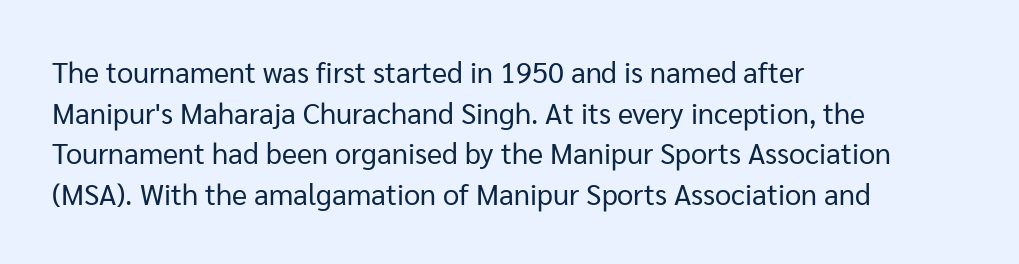
The image shows 29 px regular-weight sans-serif type, upright; set left-aligned, normal line spacing (1.4x), normal letter spacing, not underlined; low stroke contrast and a medium x-height.
